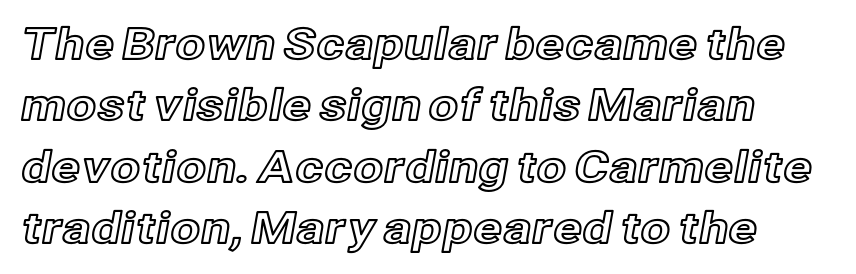
A bare baseline throughout the passage. Students, observe: this is what conventionally led text looks like. This sample has the flowing, uneven cadence of proportional lettering. Letter spacing: default.
